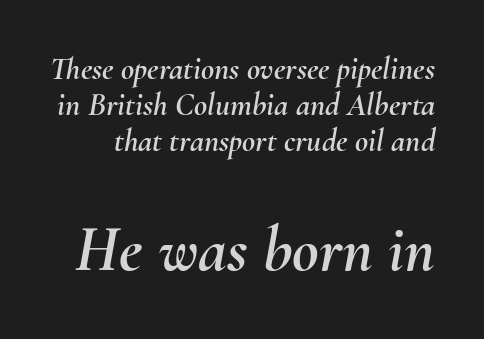
Q: Is the text italic (slanted)? A: Yes, it leans right by about 10 degrees.
Q: Is the text underlined? A: No.
Q: Is the spacing between letters normal or unusually wide? A: Normal.
Q: Is the spacing between lines tight, normal or loose? A: Tight.
Q: Which block of text is set in a larger size, the first (top) or the second (bottom)? A: The second (bottom) one.
Q: Width (condensed, normal, or wide)? A: Normal.
Q: Stroke contrast? A: Medium.
Q: x-height? A: Small.
Q: Monospaced? A: No.
